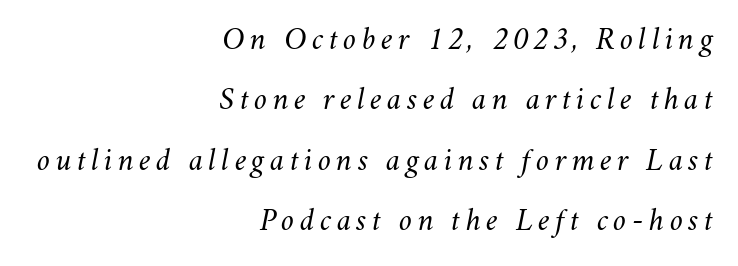
Visually the block forms a straight wall on the right and a jagged coastline on the left. Rule under the text: the space is simply empty. The rendering uses natural spacing where letterforms have individual widths. Is the type heavy? It reads as light-to-regular instead. The font's italic variant was chosen for this text.
